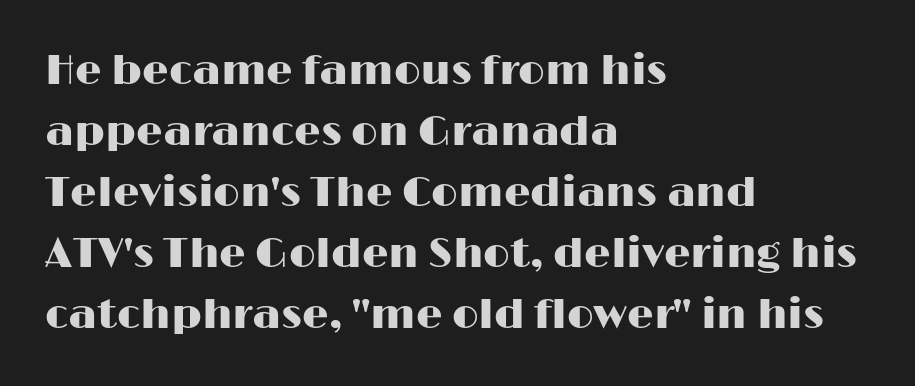
{"serif": "no", "italic": "no", "width": "wide", "stroke_contrast": "high", "x_height": "medium", "monospaced": "no", "underline": "no", "align": "left", "line_spacing": "normal", "line_spacing_ratio": 1.45, "letter_spacing": "normal", "letter_spacing_em": 0.0, "glyph_px": 42}
